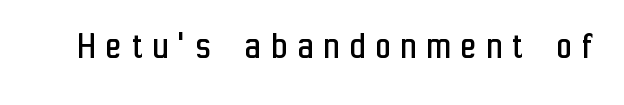
Q: Is the text bold? A: No.
Q: Is the text italic (slanted)? A: No, it is upright.
Q: Is the typeface a serif or a sans-serif typeface? A: Sans-serif.
Q: Is the text underlined? A: No.
Q: Is the spacing between letters normal or unusually wide? A: Unusually wide.
Q: Width (condensed, normal, or wide)? A: Condensed.
Q: Stroke contrast? A: Low.
Q: x-height? A: Medium.
Q: Monospaced? A: No.
